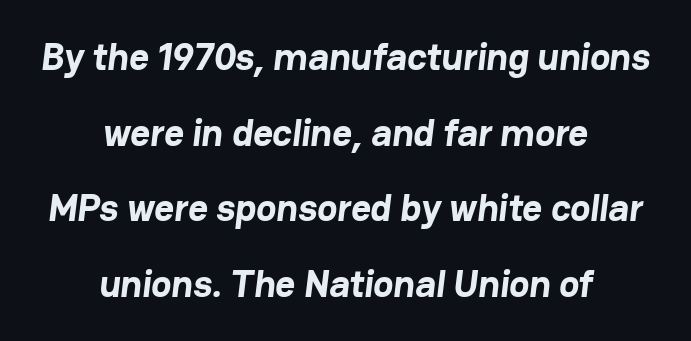
{"serif": "no", "bold": "yes", "weight": "bold", "width": "normal", "stroke_contrast": "low", "x_height": "medium", "monospaced": "no", "underline": "no", "align": "center", "line_spacing": "loose", "line_spacing_ratio": 1.99, "letter_spacing": "normal", "letter_spacing_em": 0.0, "glyph_px": 38}
